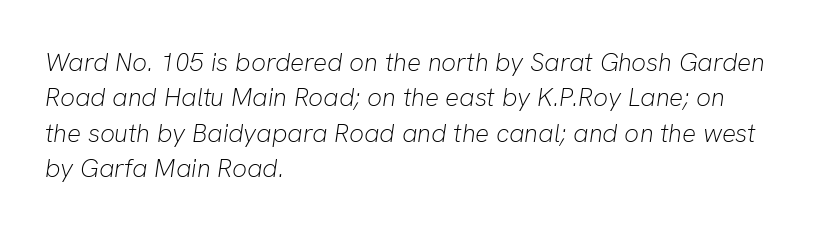
Emphasis-style slanted type is in use. Spacing between characters is what you'd get straight out of the box. Stems here are at most as thick as an everyday book face. Normally led — the rows are evenly, conventionally spaced. Leftover space on each line is placed entirely after the last word. No word sits above an underline.
